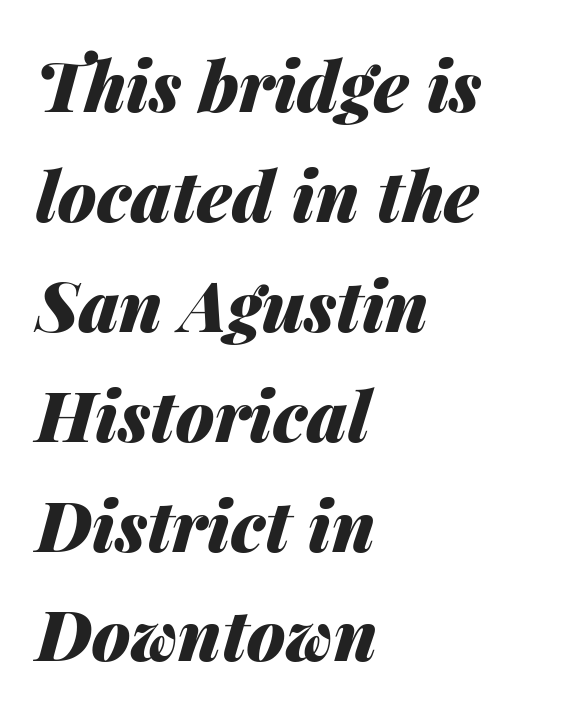
Q: Is the text bold? A: Yes.
Q: Is the text italic (slanted)? A: Yes, it leans right by about 14 degrees.
Q: Is the text underlined? A: No.
Q: How is the paragraph aligned? A: Left-aligned.
Q: Is the spacing between letters normal or unusually wide? A: Normal.
Q: Is the spacing between lines tight, normal or loose? A: Normal.
Q: Width (condensed, normal, or wide)? A: Normal.
Q: Stroke contrast? A: Medium.
Q: x-height? A: Medium.
Q: Monospaced? A: No.
